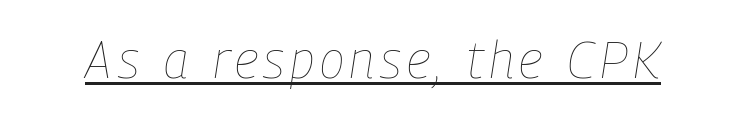
The image shows 51 px thin, condensed type, italic (leaning right); set underlined; low stroke contrast and a medium x-height.
